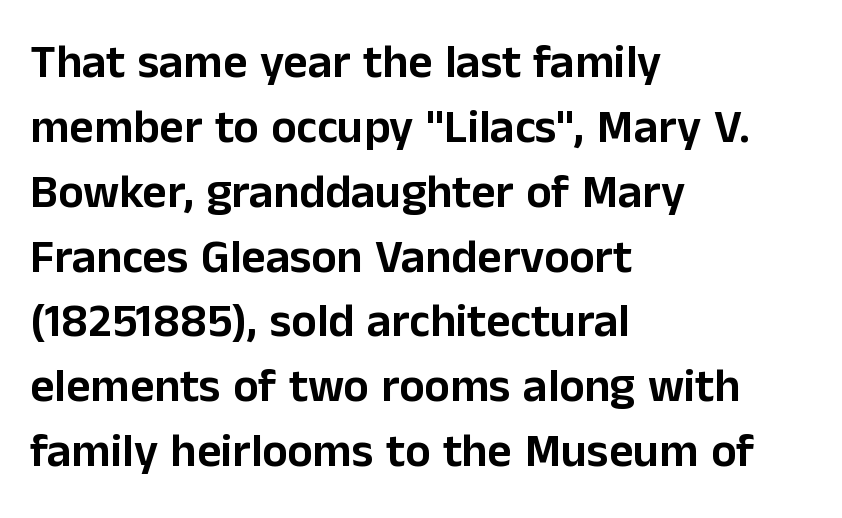
Q: Is the text italic (slanted)? A: No, it is upright.
Q: Is the typeface a serif or a sans-serif typeface? A: Sans-serif.
Q: Is the text underlined? A: No.
Q: How is the paragraph aligned? A: Left-aligned.
Q: Is the spacing between letters normal or unusually wide? A: Normal.
Q: Is the spacing between lines tight, normal or loose? A: Normal.
Q: Width (condensed, normal, or wide)? A: Normal.
Q: Stroke contrast? A: Low.
Q: x-height? A: Medium.
Q: Monospaced? A: No.
